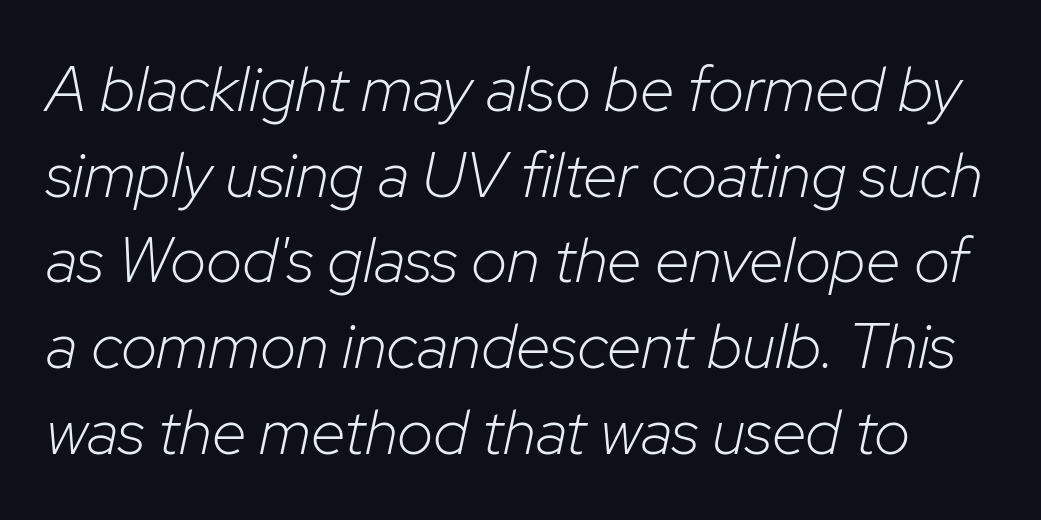
{"italic": "yes", "lean": "right", "slant_degrees": 12, "bold": "no", "weight": "light", "width": "normal", "stroke_contrast": "low", "x_height": "medium", "monospaced": "no", "underline": "no", "line_spacing": "normal", "line_spacing_ratio": 1.36, "letter_spacing": "normal", "letter_spacing_em": 0.0, "glyph_px": 63}
